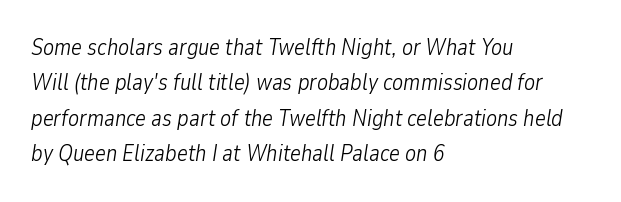
Caption: face not bold, strokes unweighted. Is the block centered? No — it sits flush against the left margin. Does the leading feel generous? No, just average. No extra tracking has been applied to these lines. The glyphs are unaccompanied by any horizontal stroke below them.
